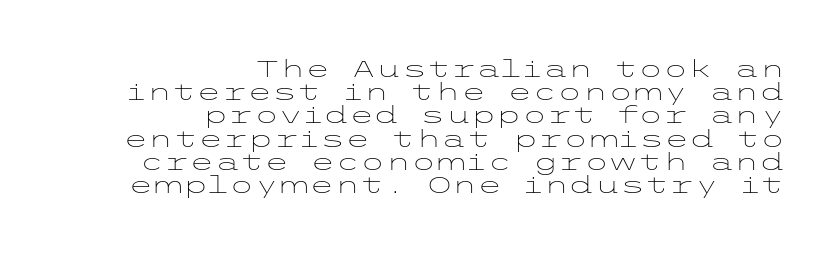
The image shows 23 px text type, upright; set right-aligned, tight line spacing (1.01x), normal letter spacing, not underlined.
